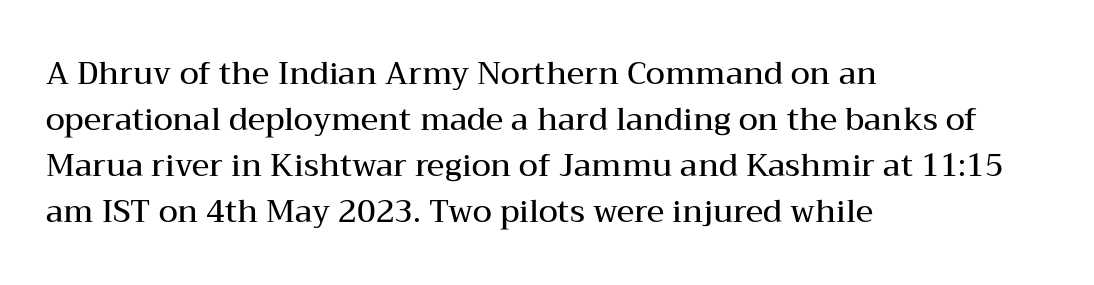
{"serif": "yes", "italic": "no", "bold": "semi", "weight": "semibold", "width": "wide", "stroke_contrast": "medium", "x_height": "medium", "monospaced": "no", "underline": "no", "align": "left", "line_spacing": "normal", "line_spacing_ratio": 1.48, "letter_spacing": "normal", "letter_spacing_em": 0.0, "glyph_px": 31}
